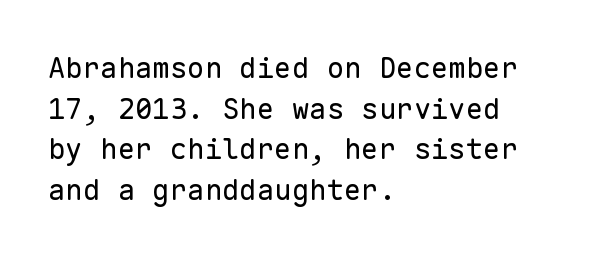
The image shows 29 px regular-weight sans-serif type, upright, monospaced; set left-aligned, normal line spacing (1.4x), normal letter spacing, not underlined; low stroke contrast and a medium x-height.
